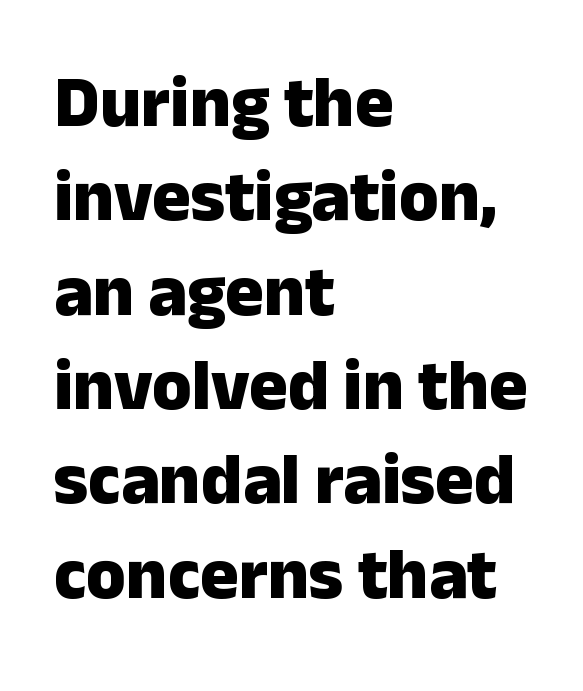
Rendered with straight, roman letterforms. Reading down the block, your eye returns to a fixed left position each line. Check under the words: just untouched page. Vertically, the passage feels balanced, rows spaced as you'd expect. Heavy, bold letterforms. Each letter's strokes conclude bluntly, with no projecting serifs.
